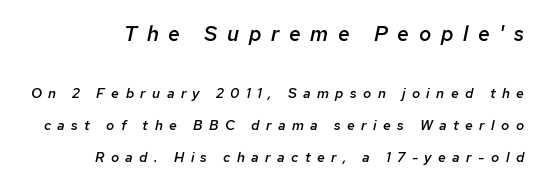
The image shows 21 px text type, italic (leaning right); set right-aligned, loose line spacing (2.27x), unusually wide letter spacing (+0.46 em), not underlined; the first (top) block is 1.5x larger.
